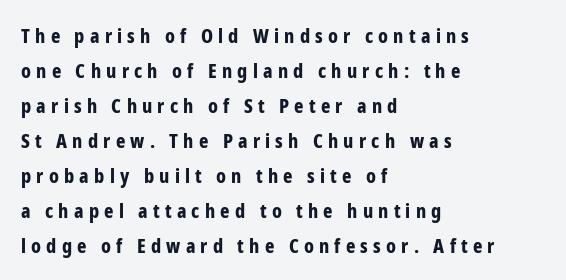
The image shows 20 px bold type, upright; set left-aligned, line spacing 1.75x, unusually wide letter spacing (+0.26 em), not underlined.
